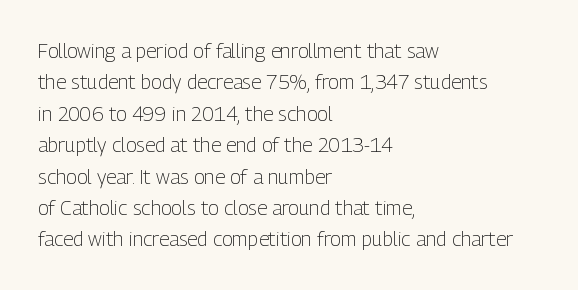
Line spacing here is normal. A typesetter would mark this as roman, not italic. The specimen omits any rule beneath the text block's lines. The rag falls on the right side of this text block. The characters are drawn with everyday or finer stroke widths.
